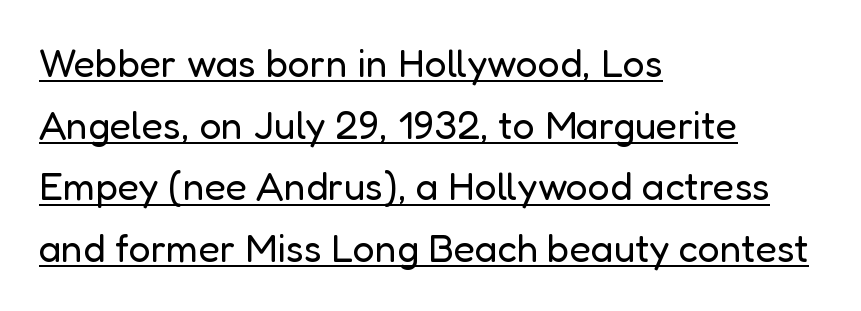
{"serif": "no", "italic": "no", "bold": "no", "weight": "regular", "width": "normal", "stroke_contrast": "low", "x_height": "medium", "monospaced": "no", "underline": "yes", "align": "left", "line_spacing": "normal", "line_spacing_ratio": 1.58, "letter_spacing": "normal", "letter_spacing_em": 0.0, "glyph_px": 39}
